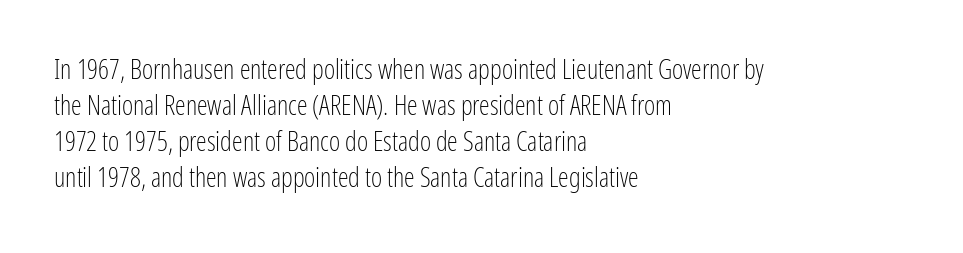
Q: Is the text bold? A: No.
Q: Is the text italic (slanted)? A: No, it is upright.
Q: Is the text underlined? A: No.
Q: How is the paragraph aligned? A: Left-aligned.
Q: Is the spacing between letters normal or unusually wide? A: Normal.
Q: Is the spacing between lines tight, normal or loose? A: Normal.
